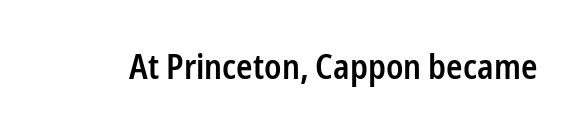
Q: Is the text bold? A: Semi-bold.
Q: Is the text italic (slanted)? A: No, it is upright.
Q: Is the typeface a serif or a sans-serif typeface? A: Sans-serif.
Q: Is the text underlined? A: No.
Q: Is the spacing between letters normal or unusually wide? A: Normal.
Q: Width (condensed, normal, or wide)? A: Condensed.
Q: Stroke contrast? A: Low.
Q: x-height? A: Medium.
Q: Monospaced? A: No.
